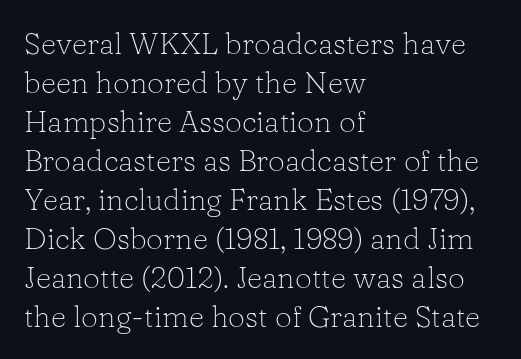
Q: Is the text bold? A: No.
Q: Is the text italic (slanted)? A: No, it is upright.
Q: Is the typeface a serif or a sans-serif typeface? A: Serif.
Q: Is the text underlined? A: No.
Q: How is the paragraph aligned? A: Left-aligned.
Q: Is the spacing between letters normal or unusually wide? A: Normal.
Q: Is the spacing between lines tight, normal or loose? A: Normal.
Q: Width (condensed, normal, or wide)? A: Normal.
Q: Stroke contrast? A: Low.
Q: x-height? A: Medium.
Q: Monospaced? A: No.
